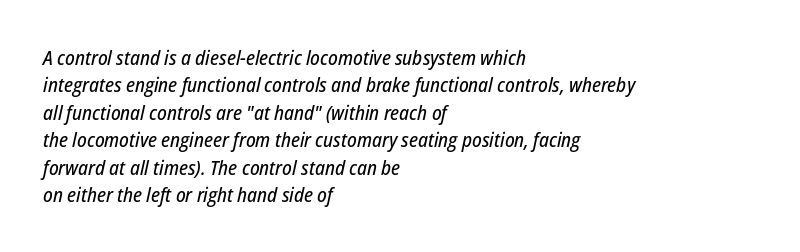
One glance says typical: line gaps are just what's usual. The face used here has a pronounced slope to its letters. The compositor pushed each line to the left boundary. You could call the tracking neutral — neither tight nor loose. Nobody drew a line under any word here.
